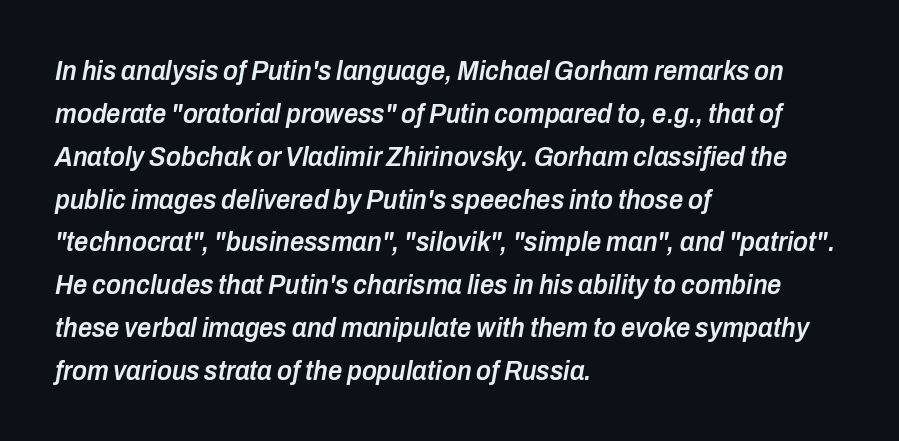
Bold? Not quite — semibold, heavier than regular but stopping short. Tracking here is standard; glyphs follow each other at the usual distance. The text carries the slant typical of an italic or oblique font. Horizontal alignment here is leftward, the default for most running prose.
